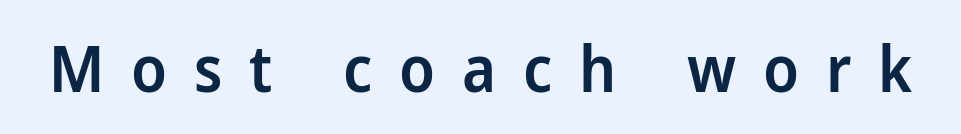
{"serif": "no", "italic": "no", "bold": "semi", "weight": "semibold", "width": "normal", "stroke_contrast": "low", "x_height": "medium", "monospaced": "no", "underline": "no", "letter_spacing": "wide", "letter_spacing_em": 0.42, "glyph_px": 64}
